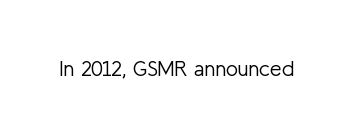
Q: Is the text bold? A: No.
Q: Is the text italic (slanted)? A: No, it is upright.
Q: Is the text underlined? A: No.
Q: Is the spacing between letters normal or unusually wide? A: Normal.
